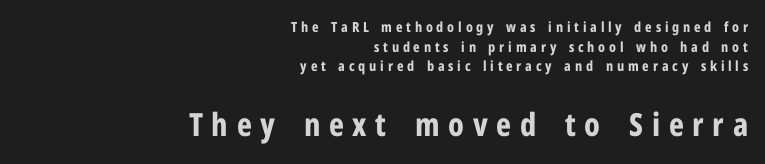
{"serif": "no", "italic": "no", "bold": "yes", "weight": "bold", "width": "condensed", "stroke_contrast": "low", "x_height": "medium", "monospaced": "no", "underline": "no", "align": "right", "line_spacing": "normal", "line_spacing_ratio": 1.4, "letter_spacing": "wide", "letter_spacing_em": 0.27, "larger_block": "second", "size_ratio": 2.29, "glyph_px": 32}
